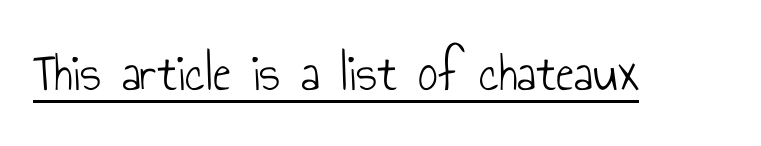
Nope, not italic — everything's standing straight. Type style note: lacks serifs. Character widths vary here, with narrow letters taking less room than wide ones. The rendering uses the underline text-decoration.
